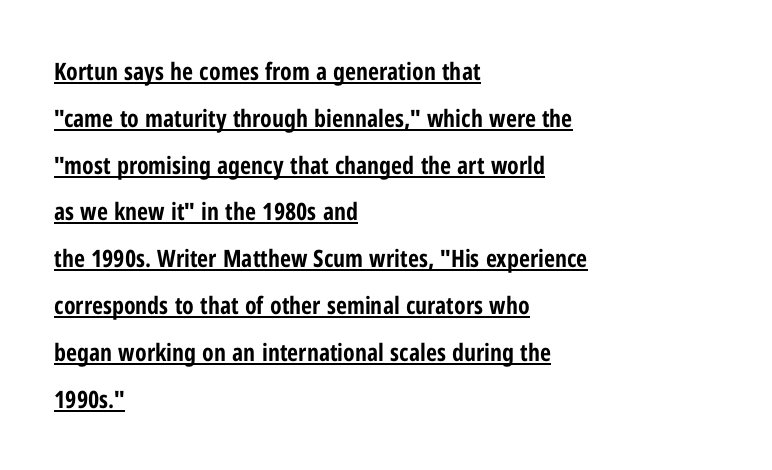
{"italic": "no", "bold": "yes", "underline": "yes", "align": "left", "line_spacing": "loose", "line_spacing_ratio": 1.95, "letter_spacing": "normal", "letter_spacing_em": 0.0, "glyph_px": 24}
